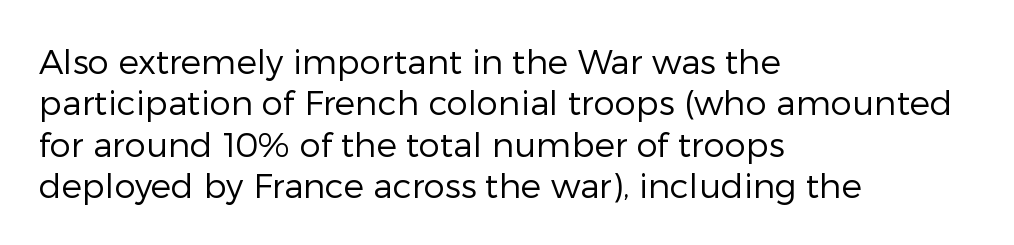
Heaviness? Minimal to ordinary, like unemphasized prose. Grotesque or geometric, the face here clearly has no serifs. Is there any slant? The stems are plumb. The glyphs are unaccompanied by any horizontal stroke below them. A typesetter would call this zero additional tracking.
